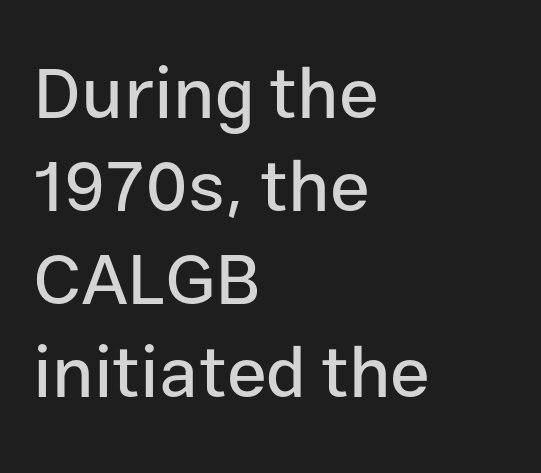
{"serif": "no", "italic": "no", "width": "normal", "stroke_contrast": "low", "x_height": "medium", "monospaced": "no", "underline": "no", "align": "left", "line_spacing": "normal", "line_spacing_ratio": 1.29, "letter_spacing": "normal", "letter_spacing_em": 0.0, "glyph_px": 72}
